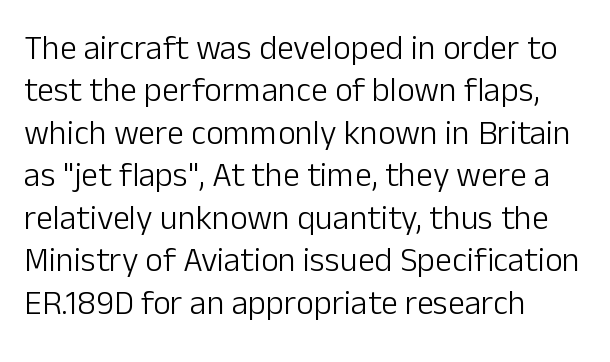
The image shows 34 px light sans-serif type, upright; set left-aligned, normal line spacing (1.25x), normal letter spacing, not underlined; low stroke contrast and a medium x-height.
